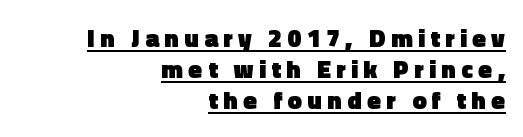
Q: Is the text bold? A: Yes.
Q: Is the text italic (slanted)? A: No, it is upright.
Q: Is the text underlined? A: Yes.
Q: How is the paragraph aligned? A: Right-aligned.
Q: Is the spacing between letters normal or unusually wide? A: Unusually wide.
